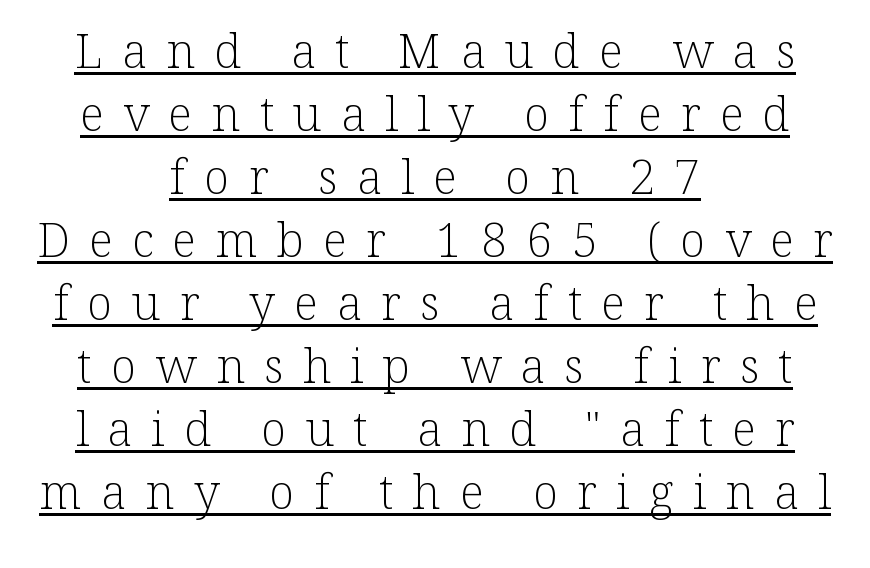
{"serif": "yes", "italic": "no", "bold": "no", "weight": "light", "width": "normal", "stroke_contrast": "low", "x_height": "medium", "monospaced": "no", "underline": "yes", "align": "center", "line_spacing": "normal", "line_spacing_ratio": 1.34, "letter_spacing": "wide", "letter_spacing_em": 0.41, "glyph_px": 47}
